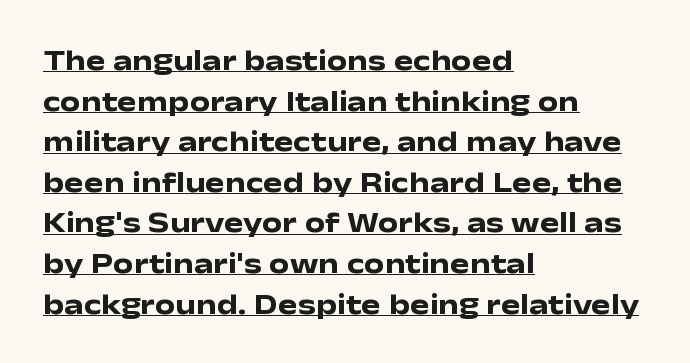
{"serif": "no", "italic": "no", "bold": "yes", "weight": "heavy", "width": "wide", "stroke_contrast": "low", "x_height": "medium", "monospaced": "no", "underline": "yes", "align": "left", "line_spacing": "normal", "line_spacing_ratio": 1.4, "letter_spacing": "normal", "letter_spacing_em": 0.0, "glyph_px": 29}
